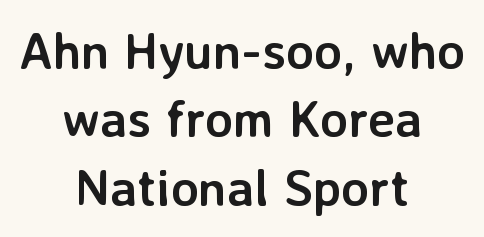
Q: Is the text bold? A: Yes.
Q: Is the text italic (slanted)? A: No, it is upright.
Q: Is the typeface a serif or a sans-serif typeface? A: Sans-serif.
Q: Is the text underlined? A: No.
Q: How is the paragraph aligned? A: Centered.
Q: Is the spacing between letters normal or unusually wide? A: Normal.
Q: Is the spacing between lines tight, normal or loose? A: Normal.
Q: Width (condensed, normal, or wide)? A: Normal.
Q: Stroke contrast? A: Low.
Q: x-height? A: Medium.
Q: Monospaced? A: No.
